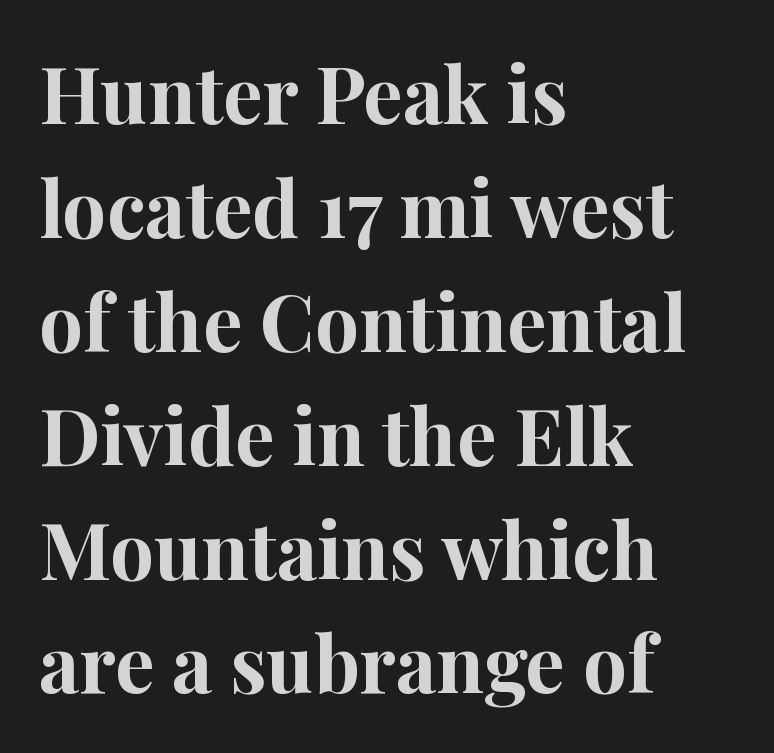
{"serif": "yes", "italic": "no", "bold": "yes", "weight": "bold", "width": "normal", "stroke_contrast": "high", "x_height": "medium", "monospaced": "no", "underline": "no", "align": "left", "line_spacing": "normal", "line_spacing_ratio": 1.46, "letter_spacing": "normal", "letter_spacing_em": 0.0, "glyph_px": 78}
